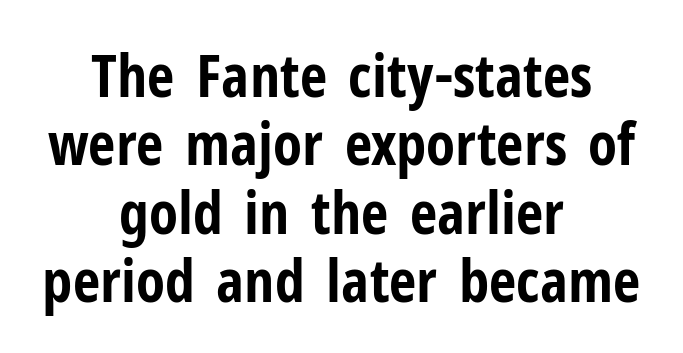
The image shows 60 px bold, condensed sans-serif type, upright; set centered, tight line spacing (1.14x), normal letter spacing, not underlined; low stroke contrast and a medium x-height.
